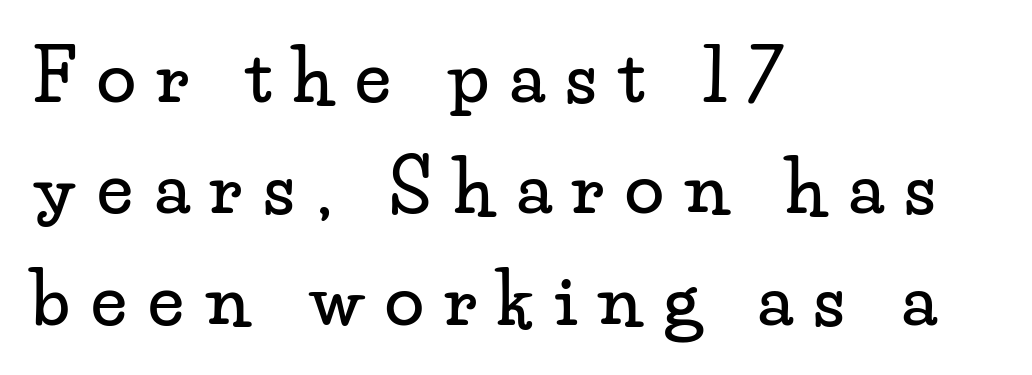
The space between consecutive lines is moderate. The rendering uses natural spacing where letterforms have individual widths. Visually the block forms a straight wall on the left and a jagged coastline on the right. Note: serifs present on the glyphs. The strip under each line holds only bare page. Inter-character spacing is expanded well beyond the font's built-in metrics.
